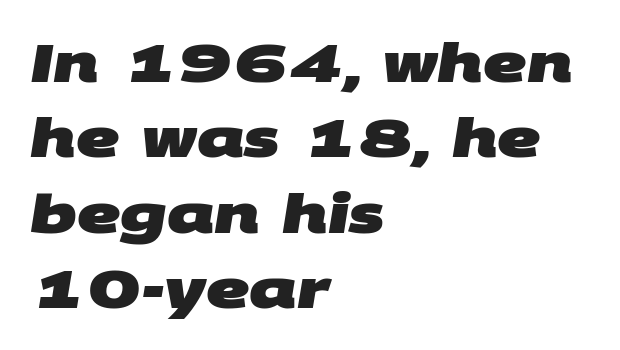
{"serif": "no", "bold": "yes", "weight": "heavy", "width": "wide", "stroke_contrast": "medium", "x_height": "large", "monospaced": "no", "underline": "no", "align": "left", "line_spacing": "normal", "line_spacing_ratio": 1.42, "letter_spacing": "normal", "letter_spacing_em": 0.0, "glyph_px": 53}
